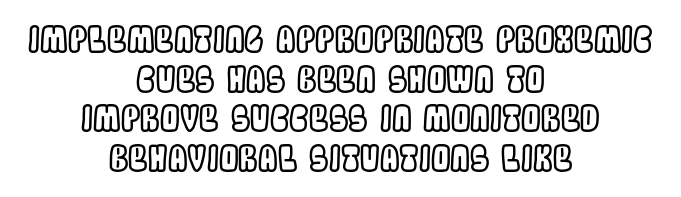
Q: Is the text italic (slanted)? A: No, it is upright.
Q: Is the text underlined? A: No.
Q: How is the paragraph aligned? A: Centered.
Q: Is the spacing between letters normal or unusually wide? A: Normal.
Q: Is the spacing between lines tight, normal or loose? A: Tight.
Q: Width (condensed, normal, or wide)? A: Condensed.
Q: x-height? A: Large.
Q: Monospaced? A: No.
